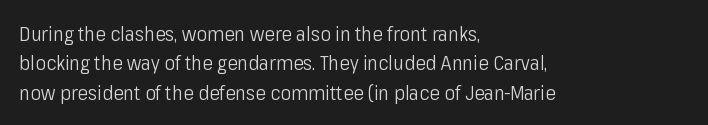
{"italic": "no", "bold": "no", "underline": "no", "align": "left", "line_spacing": "normal", "line_spacing_ratio": 1.47, "letter_spacing": "normal", "letter_spacing_em": 0.0, "glyph_px": 20}
